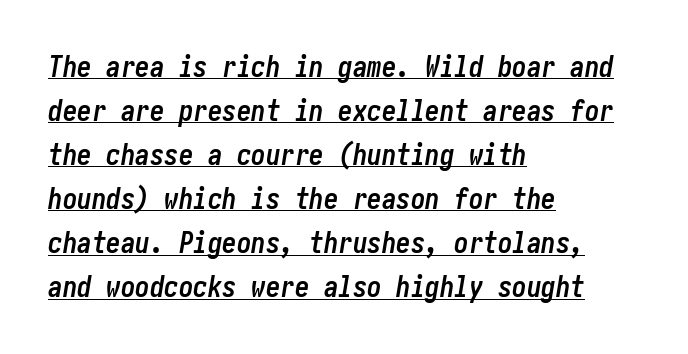
Q: Is the text bold? A: Yes.
Q: Is the text italic (slanted)? A: Yes, it leans right by about 10 degrees.
Q: Is the text underlined? A: Yes.
Q: How is the paragraph aligned? A: Left-aligned.
Q: Is the spacing between letters normal or unusually wide? A: Normal.
Q: Is the spacing between lines tight, normal or loose? A: Normal.
Q: Width (condensed, normal, or wide)? A: Condensed.
Q: Stroke contrast? A: Low.
Q: x-height? A: Medium.
